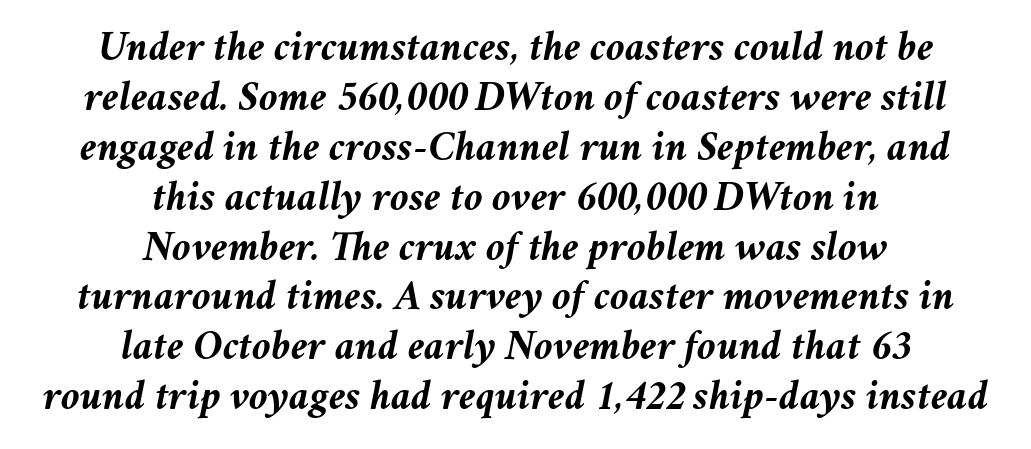
Short note: letters normally spaced. Heft: maximum for text — a bold. Clear beneath every line of the passage. Looking at the ascenders, they clearly lean. Looks like regular typesetting: each glyph gets only the width it needs.
